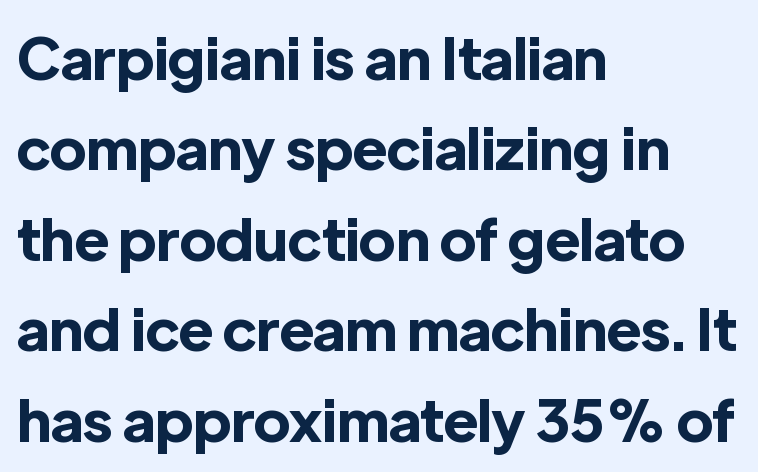
Q: Is the text bold? A: Yes.
Q: Is the text italic (slanted)? A: No, it is upright.
Q: Is the typeface a serif or a sans-serif typeface? A: Sans-serif.
Q: Is the text underlined? A: No.
Q: How is the paragraph aligned? A: Left-aligned.
Q: Is the spacing between letters normal or unusually wide? A: Normal.
Q: Is the spacing between lines tight, normal or loose? A: Normal.
Q: Width (condensed, normal, or wide)? A: Normal.
Q: x-height? A: Medium.
Q: Monospaced? A: No.
